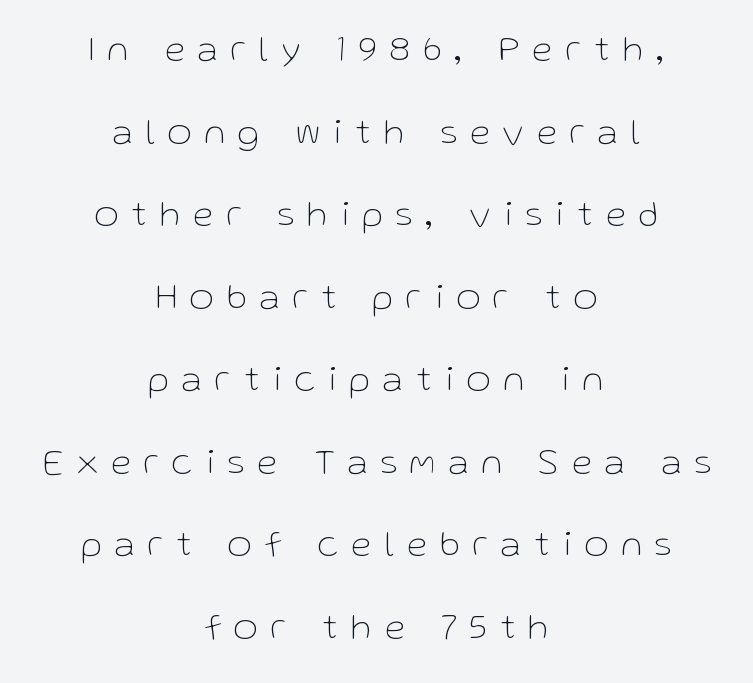
Q: Is the text bold? A: No.
Q: Is the text italic (slanted)? A: No, it is upright.
Q: Is the typeface a serif or a sans-serif typeface? A: Sans-serif.
Q: Is the text underlined? A: No.
Q: How is the paragraph aligned? A: Centered.
Q: Is the spacing between letters normal or unusually wide? A: Unusually wide.
Q: Is the spacing between lines tight, normal or loose? A: Loose.
Q: Width (condensed, normal, or wide)? A: Normal.
Q: Stroke contrast? A: Low.
Q: x-height? A: Medium.
Q: Monospaced? A: No.
